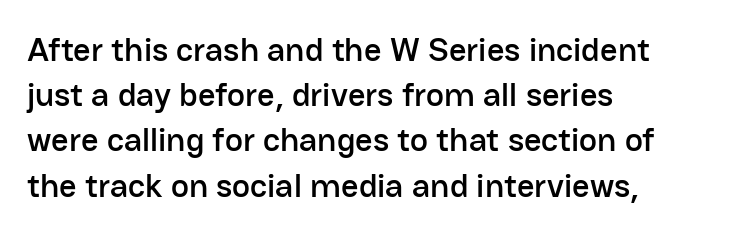
The image shows 34 px sans-serif type, upright; set left-aligned, normal line spacing (1.33x), normal letter spacing, not underlined; low stroke contrast and a medium x-height.
